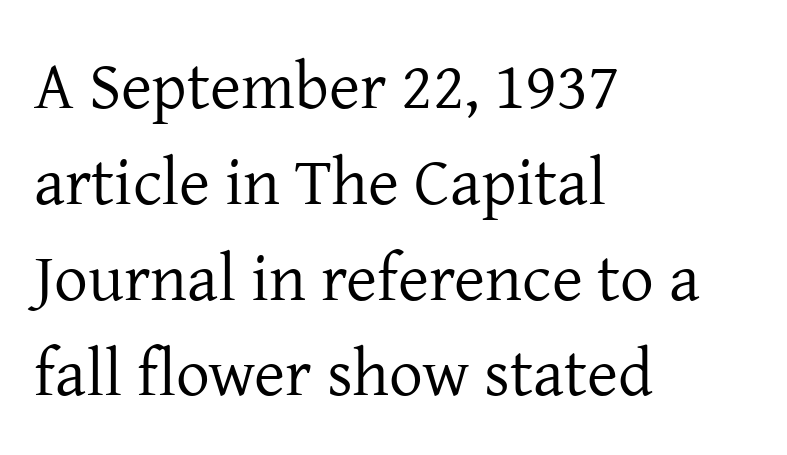
Q: Is the text bold? A: No.
Q: Is the text italic (slanted)? A: No, it is upright.
Q: Is the typeface a serif or a sans-serif typeface? A: Serif.
Q: Is the text underlined? A: No.
Q: How is the paragraph aligned? A: Left-aligned.
Q: Is the spacing between letters normal or unusually wide? A: Normal.
Q: Is the spacing between lines tight, normal or loose? A: Normal.
Q: Width (condensed, normal, or wide)? A: Normal.
Q: Stroke contrast? A: Low.
Q: x-height? A: Medium.
Q: Monospaced? A: No.
